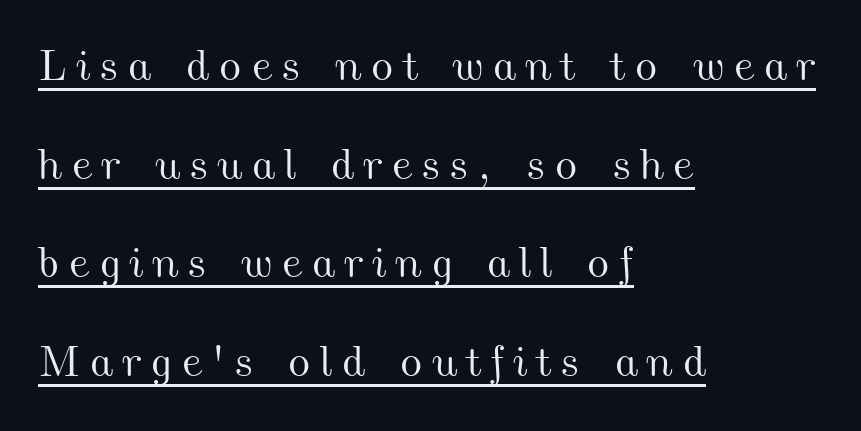
{"width": "wide", "stroke_contrast": "medium", "x_height": "small", "monospaced": "no", "underline": "yes", "align": "left", "line_spacing": "loose", "line_spacing_ratio": 2.24, "glyph_px": 44}
